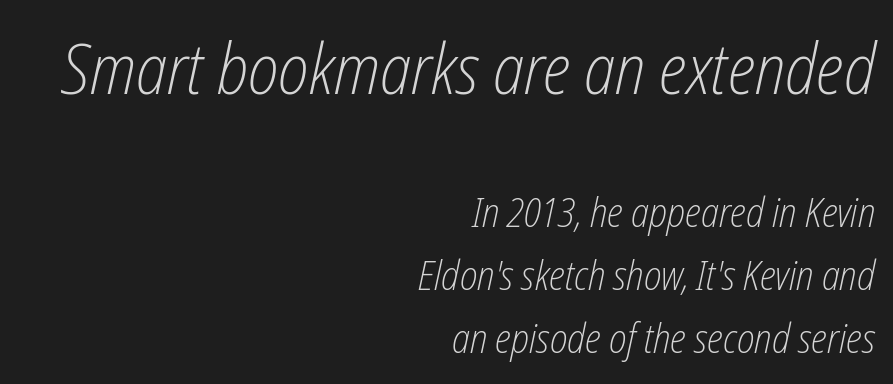
Is the letter spacing exaggerated? No — it looks like the ordinary default. Stems and bowls with no extra thickness — not bold. One glance says typical: line gaps are just what's usual. Compared with a flush-left layout, this one pins lines to the opposite, right side. Varying glyph widths throughout — classic text-font behaviour.
